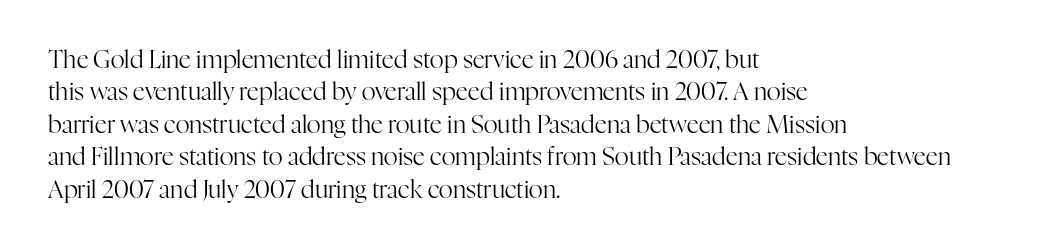
Q: Is the text bold? A: No.
Q: Is the text italic (slanted)? A: No, it is upright.
Q: Is the text underlined? A: No.
Q: How is the paragraph aligned? A: Left-aligned.
Q: Is the spacing between letters normal or unusually wide? A: Normal.
Q: Is the spacing between lines tight, normal or loose? A: Normal.
